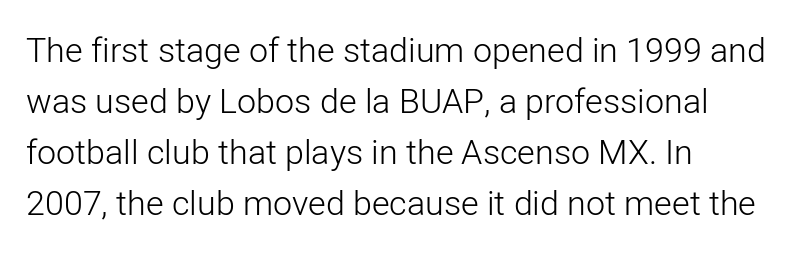
The image shows 34 px light sans-serif type, upright; set left-aligned, normal line spacing (1.5x), normal letter spacing, not underlined; low stroke contrast and a medium x-height.
